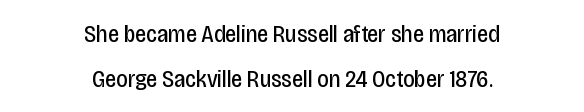
Q: Is the text bold? A: No.
Q: Is the text italic (slanted)? A: No, it is upright.
Q: Is the text underlined? A: No.
Q: How is the paragraph aligned? A: Centered.
Q: Is the spacing between letters normal or unusually wide? A: Normal.
